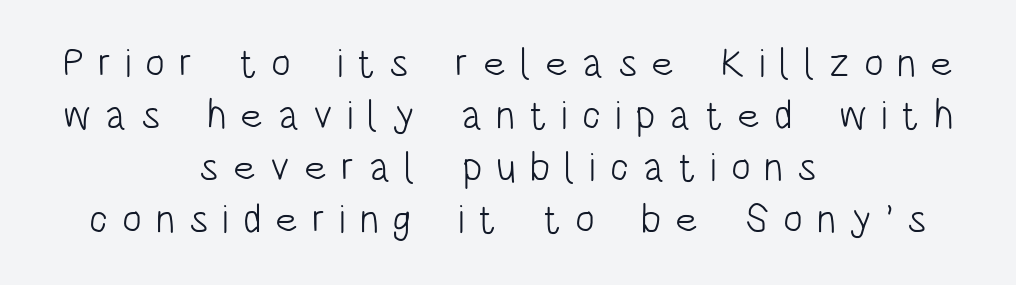
The image shows 41 px light, condensed sans-serif type, upright; set centered, normal line spacing (1.27x), unusually wide letter spacing (+0.34 em), not underlined; low stroke contrast and a large x-height.
